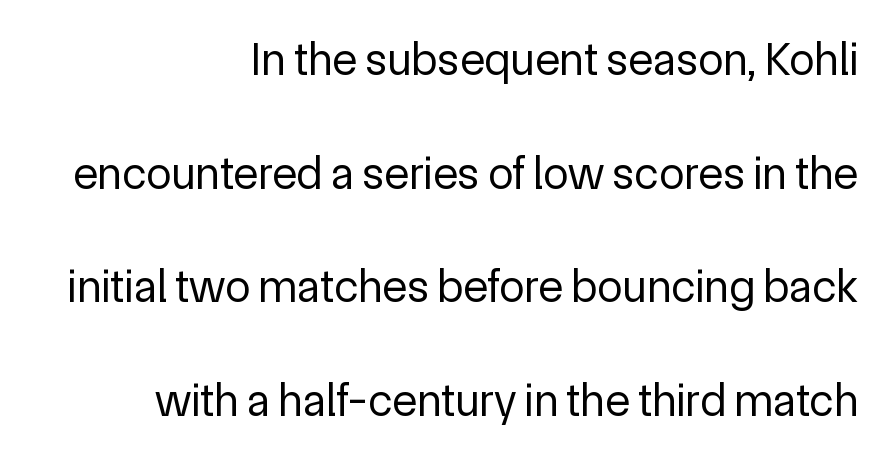
The image shows 46 px regular-weight sans-serif type, upright; set right-aligned, loose line spacing (2.47x), normal letter spacing, not underlined; a medium x-height.
